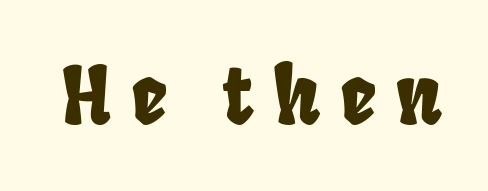
This sample uses a sans-serif face. Proportional: the letters do not fall into vertical columns. The type is letterspaced generously, with wide tracking. Descender tails drop into unmarked territory.
